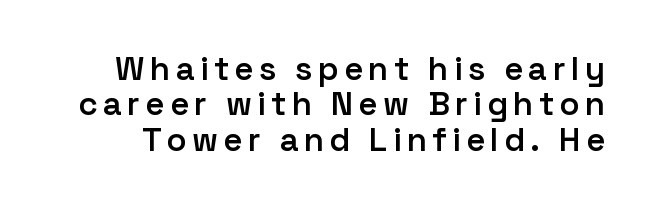
The image shows 33 px semibold sans-serif type, upright; set tight line spacing (1.07x), not underlined; low stroke contrast and a medium x-height.
